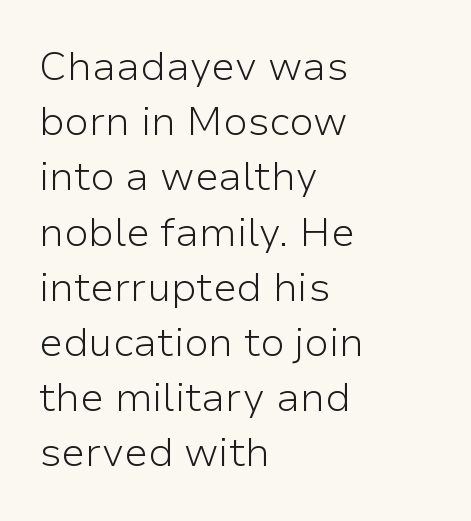
Q: Is the text bold? A: No.
Q: Is the text italic (slanted)? A: No, it is upright.
Q: Is the typeface a serif or a sans-serif typeface? A: Sans-serif.
Q: Is the text underlined? A: No.
Q: How is the paragraph aligned? A: Left-aligned.
Q: Is the spacing between letters normal or unusually wide? A: Normal.
Q: Is the spacing between lines tight, normal or loose? A: Normal.
Q: Width (condensed, normal, or wide)? A: Normal.
Q: Stroke contrast? A: Low.
Q: x-height? A: Medium.
Q: Monospaced? A: No.
